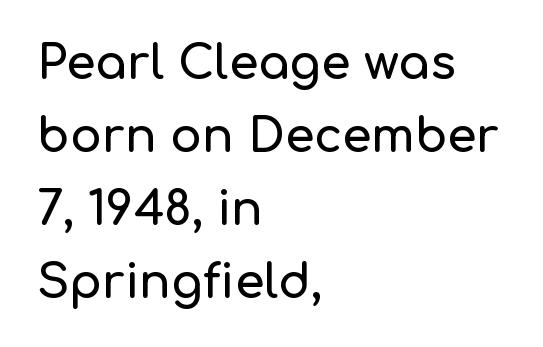
Nobody touched the tracking dial on this one. This rendering features lettering with no underline. Is the block centered? No — it sits flush against the left margin. Quick note: interline space is typical.
